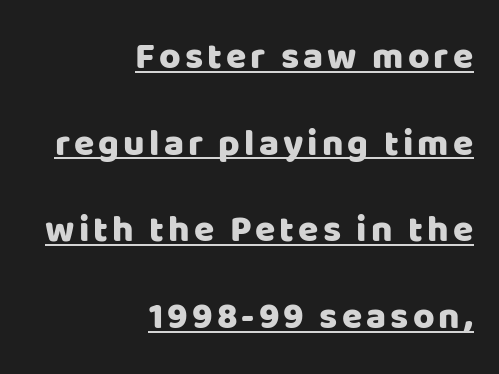
Q: Is the text italic (slanted)? A: No, it is upright.
Q: Is the typeface a serif or a sans-serif typeface? A: Sans-serif.
Q: Is the text underlined? A: Yes.
Q: How is the paragraph aligned? A: Right-aligned.
Q: Is the spacing between lines tight, normal or loose? A: Loose.
Q: Width (condensed, normal, or wide)? A: Normal.
Q: Stroke contrast? A: Low.
Q: x-height? A: Large.
Q: Monospaced? A: No.
